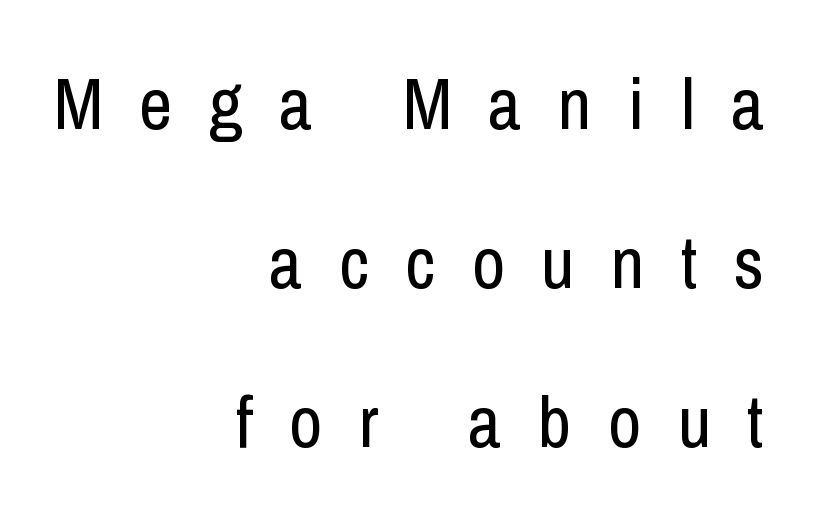
The image shows 73 px regular-weight, condensed sans-serif type, upright; set right-aligned, loose line spacing (2.18x), unusually wide letter spacing (+0.5 em), not underlined; low stroke contrast and a medium x-height.
